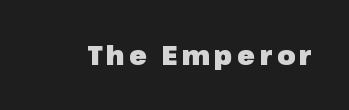
Heavy, bold letterforms. Tall strokes in this sample are plumb rather than angled. The strip under each line holds only bare page.
